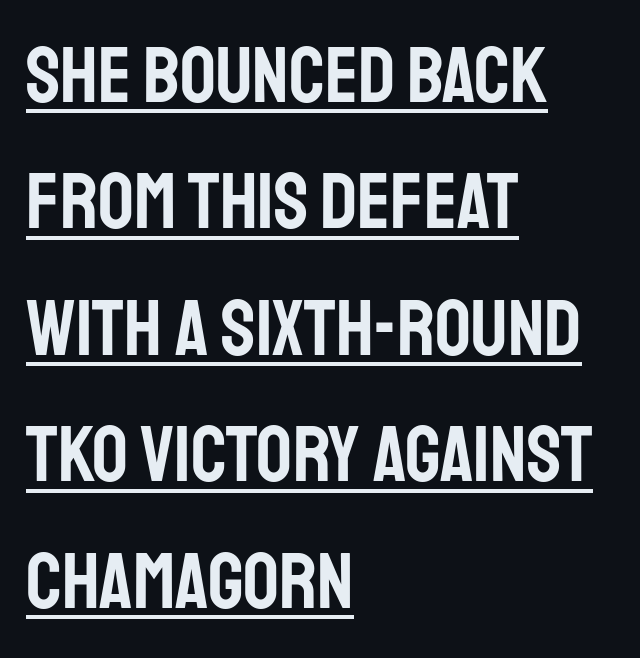
{"serif": "no", "italic": "no", "width": "condensed", "stroke_contrast": "low", "x_height": "large", "monospaced": "no", "underline": "yes", "align": "left", "line_spacing": "normal", "line_spacing_ratio": 1.6, "letter_spacing": "normal", "letter_spacing_em": 0.0, "glyph_px": 79}
